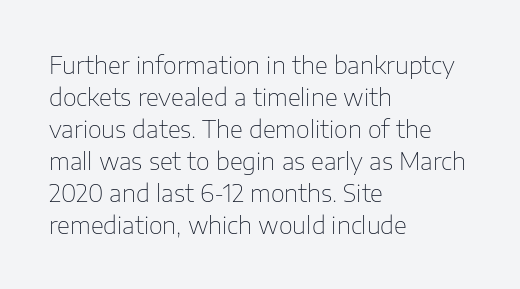
The image shows 24 px text type, upright; set left-aligned, normal line spacing (1.33x), normal letter spacing, not underlined.
